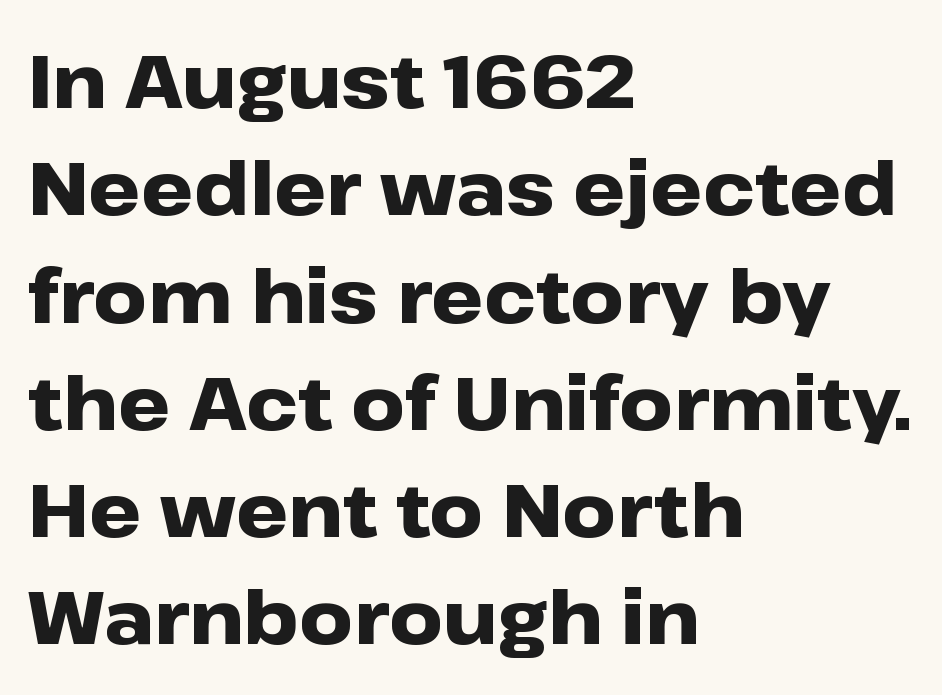
The image shows 74 px heavy, wide sans-serif type, upright; set left-aligned, normal line spacing (1.45x), normal letter spacing, not underlined; low stroke contrast and a medium x-height.
